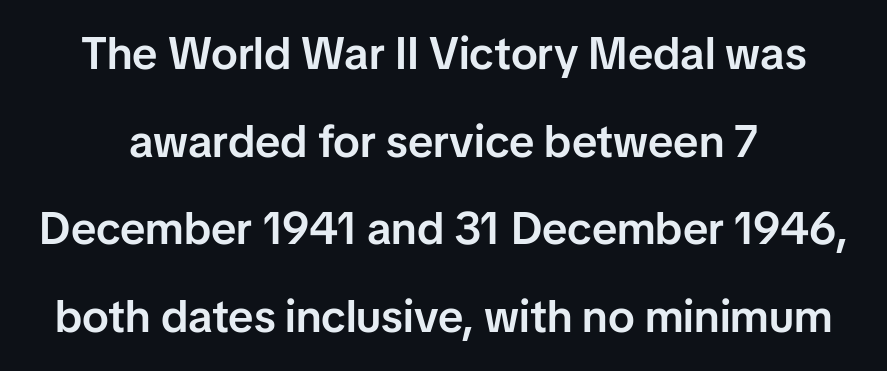
{"serif": "no", "italic": "no", "bold": "semi", "weight": "semibold", "width": "normal", "stroke_contrast": "low", "x_height": "medium", "monospaced": "no", "underline": "no", "align": "center", "line_spacing": "loose", "line_spacing_ratio": 1.95, "letter_spacing": "normal", "letter_spacing_em": 0.0, "glyph_px": 45}
